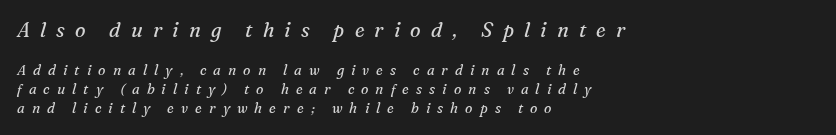
Q: Is the text bold? A: No.
Q: Is the text italic (slanted)? A: Yes, it leans right by about 16 degrees.
Q: Is the text underlined? A: No.
Q: How is the paragraph aligned? A: Left-aligned.
Q: Is the spacing between letters normal or unusually wide? A: Unusually wide.
Q: Is the spacing between lines tight, normal or loose? A: Normal.
Q: Which block of text is set in a larger size, the first (top) or the second (bottom)? A: The first (top) one.
